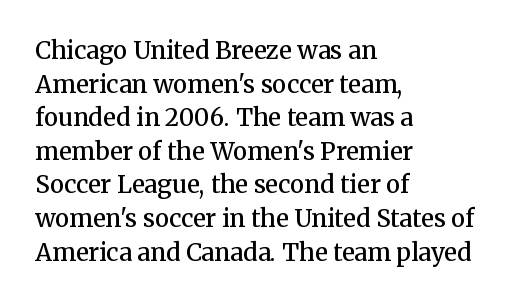
Q: Is the text bold? A: Semi-bold.
Q: Is the text italic (slanted)? A: No, it is upright.
Q: Is the text underlined? A: No.
Q: How is the paragraph aligned? A: Left-aligned.
Q: Is the spacing between letters normal or unusually wide? A: Normal.
Q: Is the spacing between lines tight, normal or loose? A: Normal.
